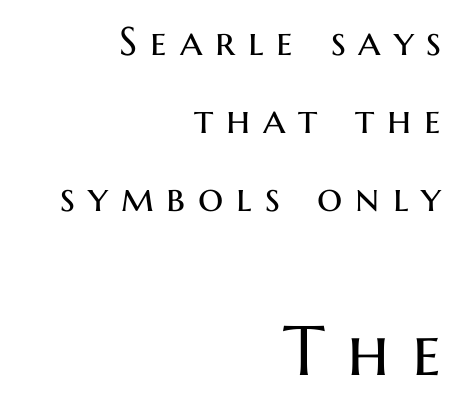
Stem width sits at or under what a default text font uses. Each line ends at the same right margin while the left side varies. The specimen omits any rule beneath the text block's lines. Which of the two is more prominent by size? The second, at the bottom. What's the leading like? Stretched, with rows far apart. Rendered with straight, roman letterforms.
